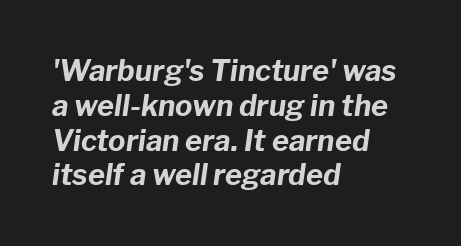
{"italic": "yes", "lean": "right", "slant_degrees": 8, "bold": "yes", "weight": "bold", "width": "normal", "stroke_contrast": "low", "x_height": "medium", "monospaced": "no", "underline": "no", "align": "left", "line_spacing_ratio": 1.2, "letter_spacing": "normal", "letter_spacing_em": 0.0, "glyph_px": 29}
